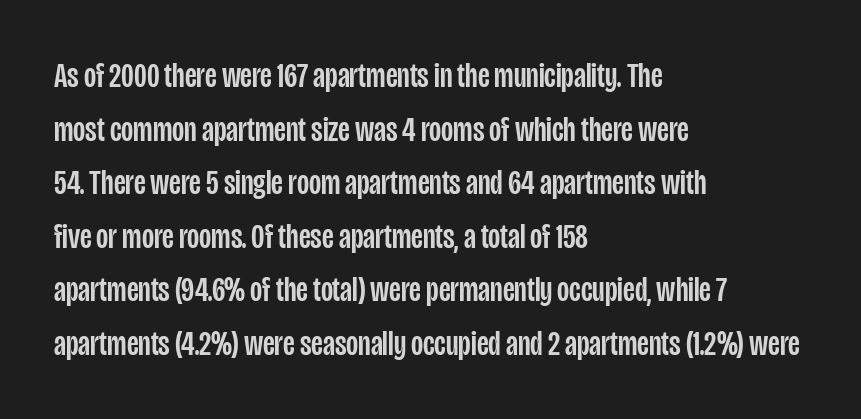
This sample is left-justified, so line endings fall wherever the words run out. These lines are rendered in a variable-pitch font. There is no visible air inserted between adjacent glyphs. No italicization has been applied; the sample stays upright. Honestly, there is no underline to notice here at all.
